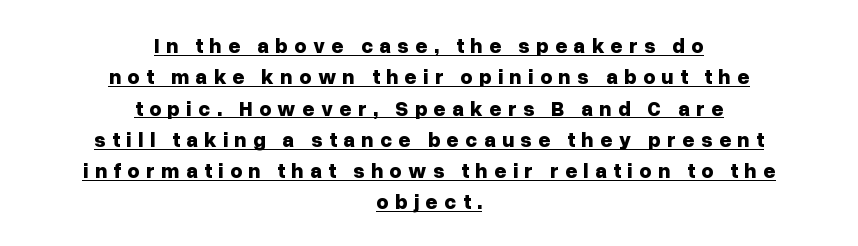
{"italic": "no", "bold": "yes", "underline": "yes", "align": "center", "line_spacing": "normal", "line_spacing_ratio": 1.49, "letter_spacing": "wide", "letter_spacing_em": 0.3, "glyph_px": 21}
